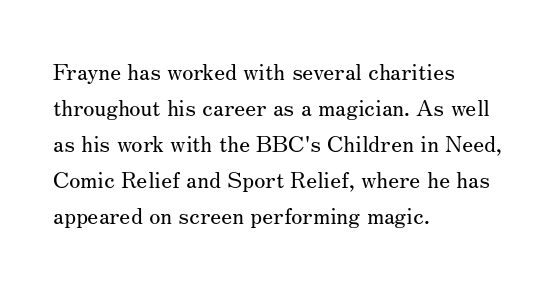
{"italic": "no", "bold": "no", "underline": "no", "align": "left", "line_spacing": "normal", "line_spacing_ratio": 1.56, "letter_spacing": "normal", "letter_spacing_em": 0.0, "glyph_px": 23}
